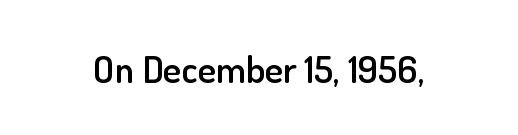
{"serif": "no", "italic": "no", "bold": "semi", "weight": "semibold", "width": "normal", "stroke_contrast": "low", "x_height": "small", "monospaced": "no", "underline": "no", "letter_spacing": "normal", "letter_spacing_em": 0.0, "glyph_px": 38}
